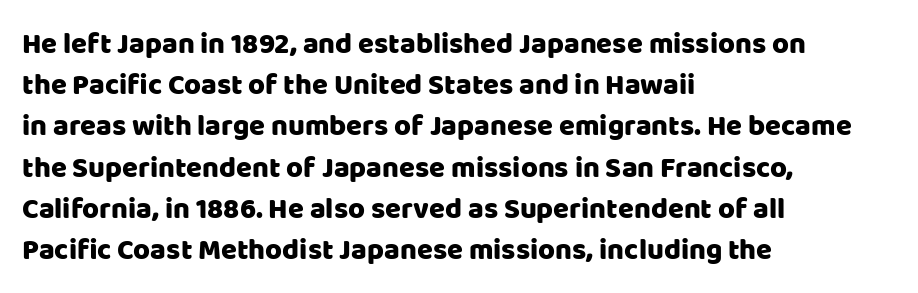
{"serif": "no", "italic": "no", "width": "normal", "stroke_contrast": "low", "x_height": "large", "monospaced": "no", "underline": "no", "align": "left", "line_spacing": "normal", "line_spacing_ratio": 1.42, "letter_spacing": "normal", "letter_spacing_em": 0.0, "glyph_px": 29}
